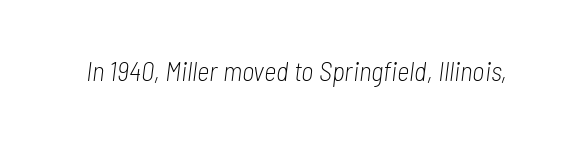
{"italic": "yes", "lean": "right", "slant_degrees": 7, "bold": "no", "underline": "no", "letter_spacing": "normal", "letter_spacing_em": 0.0, "glyph_px": 27}
